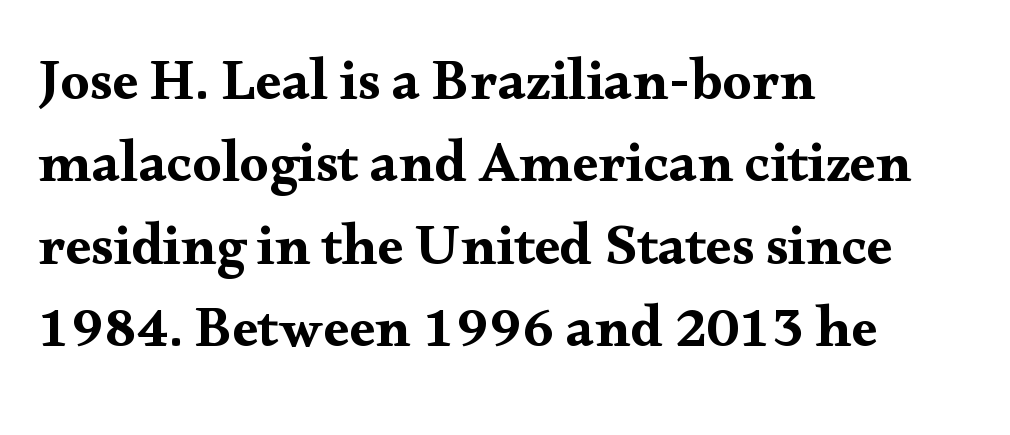
{"serif": "yes", "italic": "no", "width": "wide", "stroke_contrast": "medium", "x_height": "small", "monospaced": "no", "underline": "no", "align": "left", "line_spacing": "normal", "line_spacing_ratio": 1.42, "letter_spacing": "normal", "letter_spacing_em": 0.0, "glyph_px": 58}
